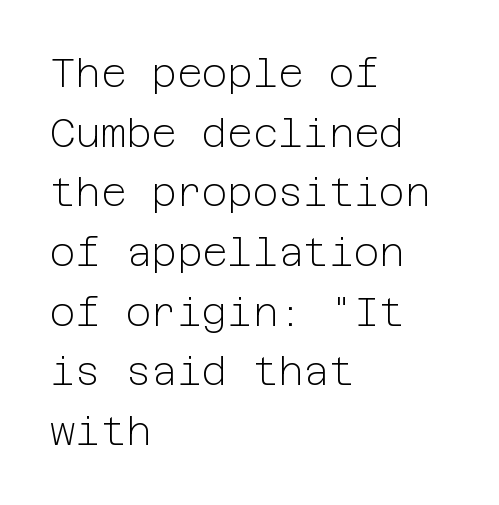
The image shows 39 px light sans-serif type, upright; set left-aligned, normal line spacing (1.53x), normal letter spacing, not underlined; low stroke contrast and a medium x-height.
